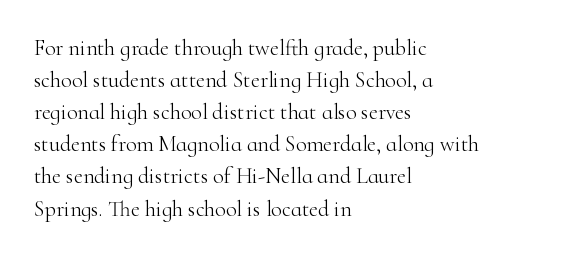
The image shows 22 px text type, upright; set left-aligned, normal line spacing (1.46x), normal letter spacing, not underlined.
